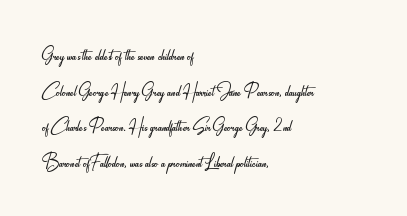
Each line starts at the same left margin while the right side varies. Weight: regular or lighter. Compared with typical paragraphs, the rows here are spaced about the same. No extra tracking has been applied to these lines. Any mark beneath the type? The region is blank.
